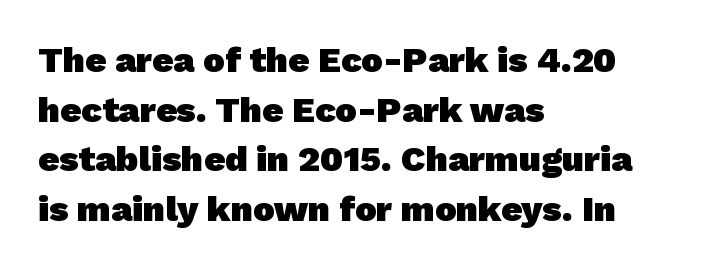
Q: Is the text bold? A: Yes.
Q: Is the typeface a serif or a sans-serif typeface? A: Sans-serif.
Q: Is the text underlined? A: No.
Q: How is the paragraph aligned? A: Left-aligned.
Q: Is the spacing between letters normal or unusually wide? A: Normal.
Q: Is the spacing between lines tight, normal or loose? A: Normal.
Q: Width (condensed, normal, or wide)? A: Normal.
Q: Stroke contrast? A: Low.
Q: x-height? A: Medium.
Q: Monospaced? A: No.
